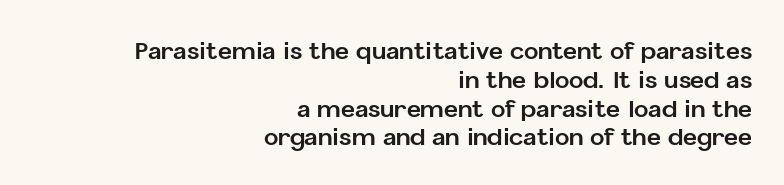
Q: Is the text bold? A: Yes.
Q: Is the text italic (slanted)? A: No, it is upright.
Q: Is the text underlined? A: No.
Q: How is the paragraph aligned? A: Right-aligned.
Q: Is the spacing between letters normal or unusually wide? A: Normal.
